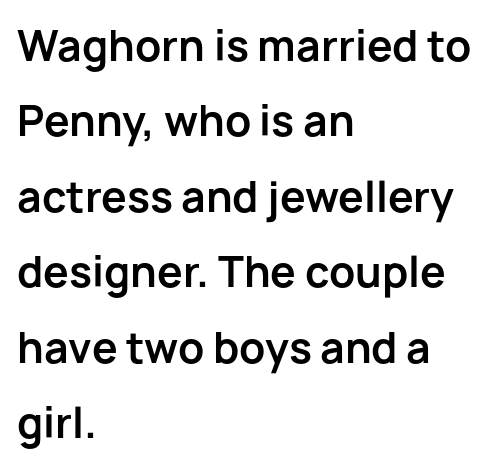
Q: Is the text bold? A: Yes.
Q: Is the text italic (slanted)? A: No, it is upright.
Q: Is the typeface a serif or a sans-serif typeface? A: Sans-serif.
Q: Is the text underlined? A: No.
Q: How is the paragraph aligned? A: Left-aligned.
Q: Is the spacing between letters normal or unusually wide? A: Normal.
Q: Width (condensed, normal, or wide)? A: Normal.
Q: Stroke contrast? A: Low.
Q: x-height? A: Medium.
Q: Monospaced? A: No.
